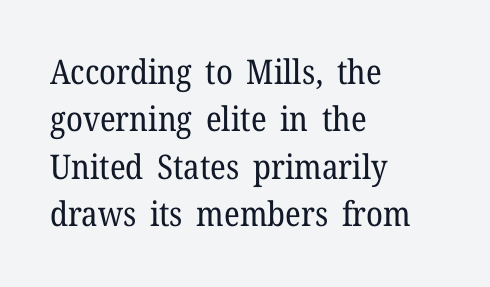
The image shows 34 px regular-weight serif type, upright; set left-aligned, normal line spacing (1.39x), normal letter spacing, not underlined; low stroke contrast and a medium x-height.
